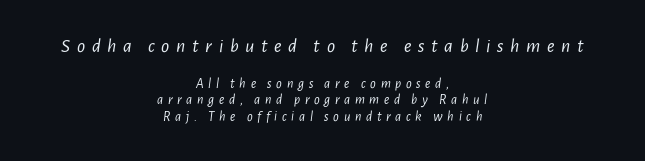
Q: Is the text bold? A: No.
Q: Is the text italic (slanted)? A: Yes, it leans right by about 7 degrees.
Q: Is the text underlined? A: No.
Q: How is the paragraph aligned? A: Centered.
Q: Is the spacing between letters normal or unusually wide? A: Unusually wide.
Q: Which block of text is set in a larger size, the first (top) or the second (bottom)? A: The first (top) one.
